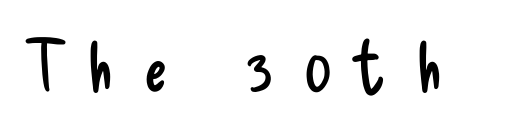
The image shows 69 px regular-weight, condensed sans-serif type, upright; set unusually wide letter spacing (+0.45 em), not underlined; low stroke contrast and a small x-height.
